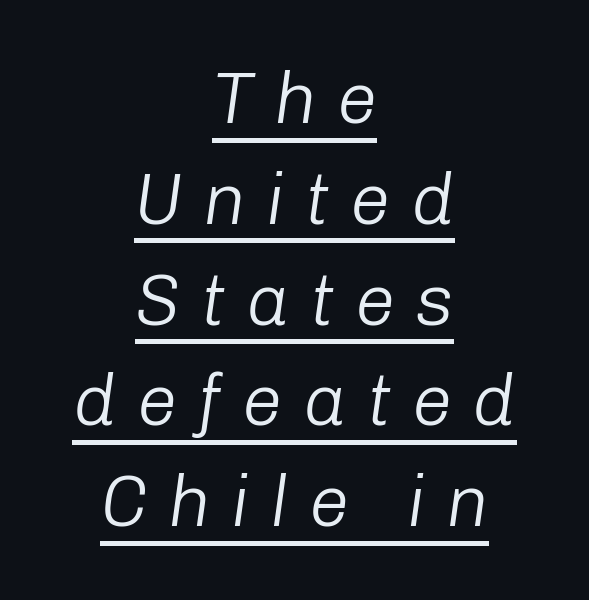
Check the space under the baseline: a stroke is drawn there. Casual observation: everything's sitting right in the middle. Posture: slanted. Stem width sits at or under what a default text font uses. Does the leading feel generous? No, just average.
